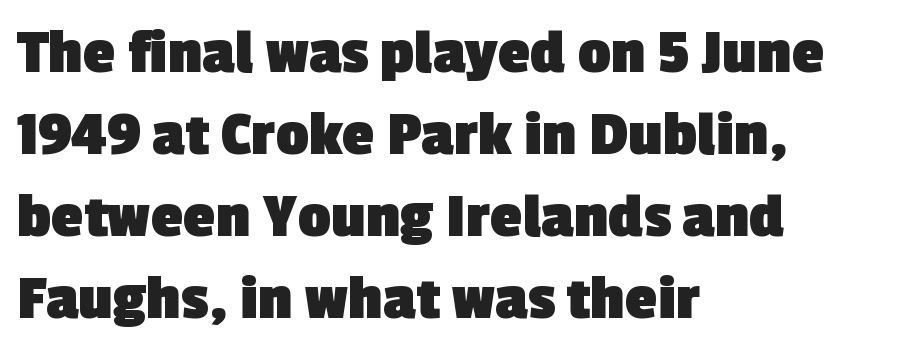
The typeface chosen for these lines omits serifs. Its strokes are broad and dark, the hallmark of bold type. The rendering uses natural spacing where letterforms have individual widths. Bare-footed words on every line. The ragged edge is on the right, which tells us the setting is flush left. The designer left line spacing at the default.
